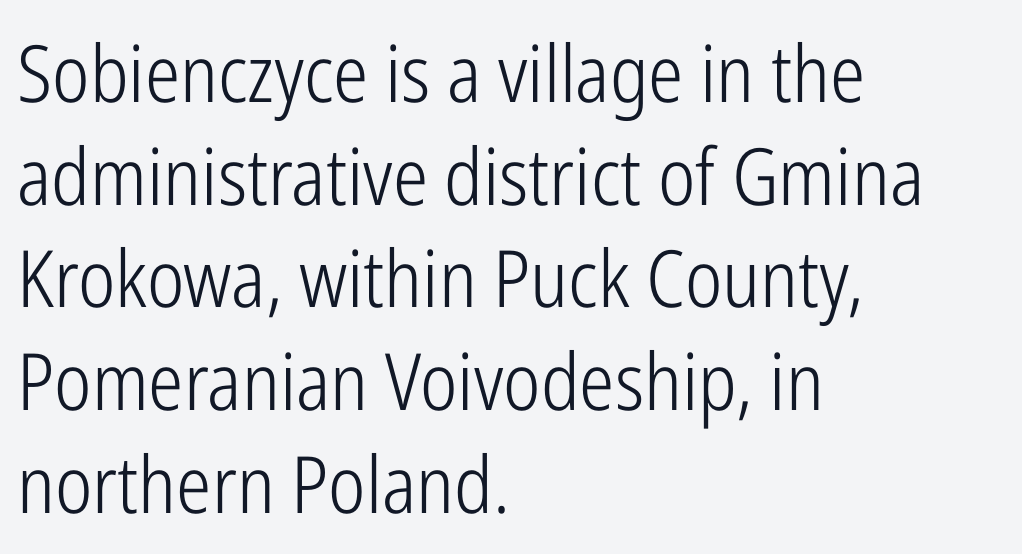
Q: Is the text bold? A: No.
Q: Is the text italic (slanted)? A: No, it is upright.
Q: Is the typeface a serif or a sans-serif typeface? A: Sans-serif.
Q: Is the text underlined? A: No.
Q: How is the paragraph aligned? A: Left-aligned.
Q: Is the spacing between letters normal or unusually wide? A: Normal.
Q: Is the spacing between lines tight, normal or loose? A: Normal.
Q: Width (condensed, normal, or wide)? A: Condensed.
Q: Stroke contrast? A: Low.
Q: x-height? A: Medium.
Q: Monospaced? A: No.
